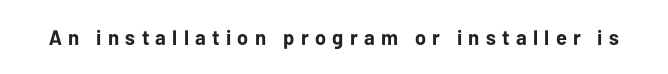
{"italic": "no", "bold": "yes", "underline": "no", "letter_spacing": "wide", "letter_spacing_em": 0.3, "glyph_px": 21}
